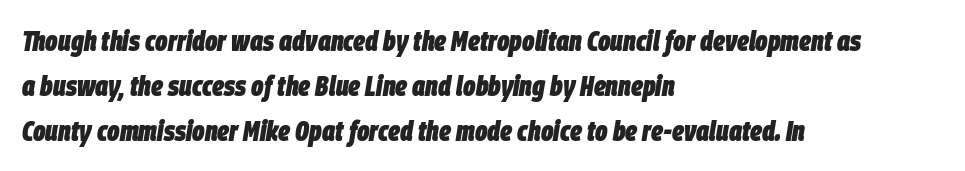
Q: Is the text bold? A: Yes.
Q: Is the text italic (slanted)? A: Yes, it leans right by about 9 degrees.
Q: Is the text underlined? A: No.
Q: How is the paragraph aligned? A: Left-aligned.
Q: Is the spacing between letters normal or unusually wide? A: Normal.
Q: Is the spacing between lines tight, normal or loose? A: Normal.
Q: Width (condensed, normal, or wide)? A: Condensed.
Q: Stroke contrast? A: Low.
Q: x-height? A: Large.
Q: Monospaced? A: No.
